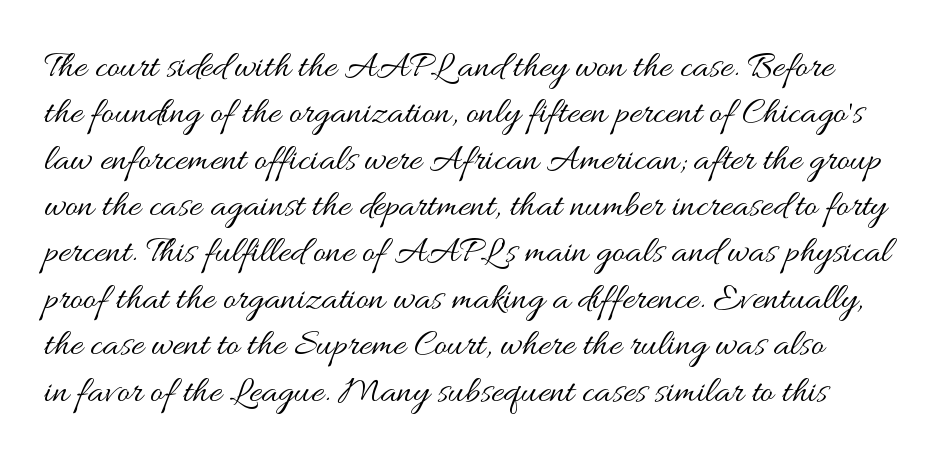
The image shows 38 px regular-weight, wide type; set line spacing 1.22x, normal letter spacing, not underlined; medium stroke contrast and a small x-height.
